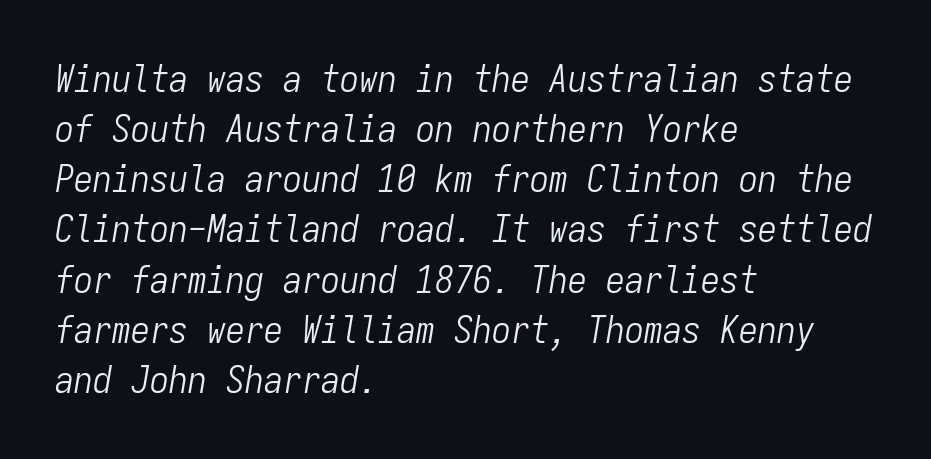
Q: Is the text bold? A: No.
Q: Is the text italic (slanted)? A: Yes, it leans right by about 9 degrees.
Q: Is the text underlined? A: No.
Q: How is the paragraph aligned? A: Left-aligned.
Q: Is the spacing between letters normal or unusually wide? A: Normal.
Q: Is the spacing between lines tight, normal or loose? A: Normal.
Q: Width (condensed, normal, or wide)? A: Condensed.
Q: Stroke contrast? A: Low.
Q: x-height? A: Medium.
Q: Monospaced? A: Yes.
